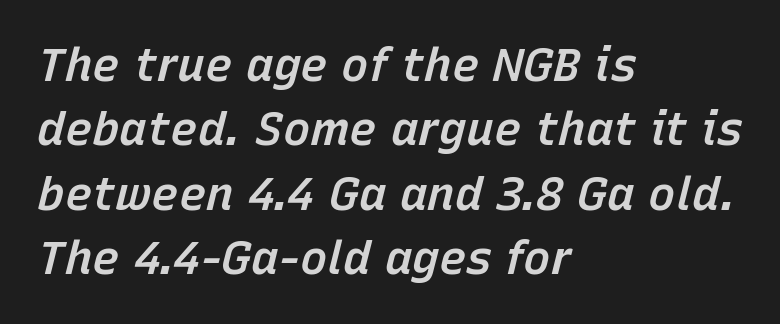
Q: Is the text bold? A: Semi-bold.
Q: Is the text italic (slanted)? A: Yes, it leans right by about 15 degrees.
Q: Is the text underlined? A: No.
Q: How is the paragraph aligned? A: Left-aligned.
Q: Is the spacing between letters normal or unusually wide? A: Normal.
Q: Is the spacing between lines tight, normal or loose? A: Normal.
Q: Width (condensed, normal, or wide)? A: Normal.
Q: Stroke contrast? A: Low.
Q: x-height? A: Medium.
Q: Monospaced? A: No.
